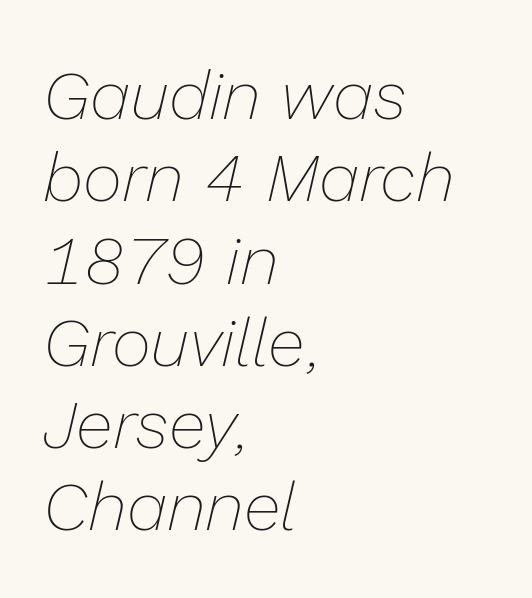
The image shows 68 px thin type, italic (leaning right); set left-aligned, line spacing 1.21x, normal letter spacing, not underlined; low stroke contrast and a medium x-height.
